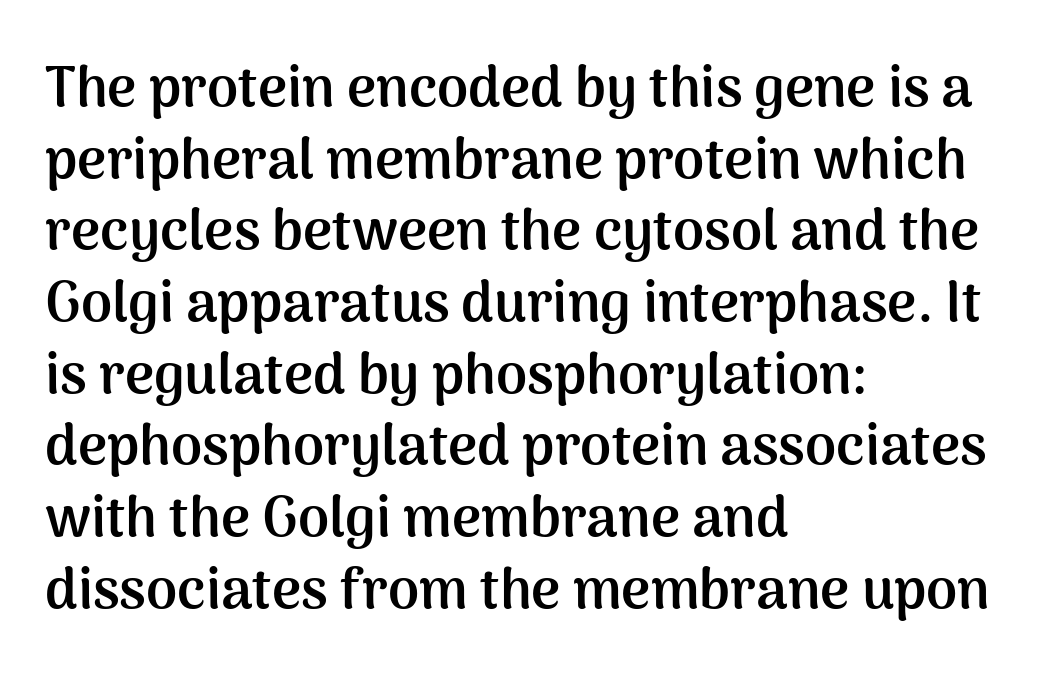
A typesetter would mark this as roman, not italic. A normal amount of white space separates one row of letters from the next. The strip under each line holds only bare page. How are the letters spaced? Ordinarily, with no added tracking.
